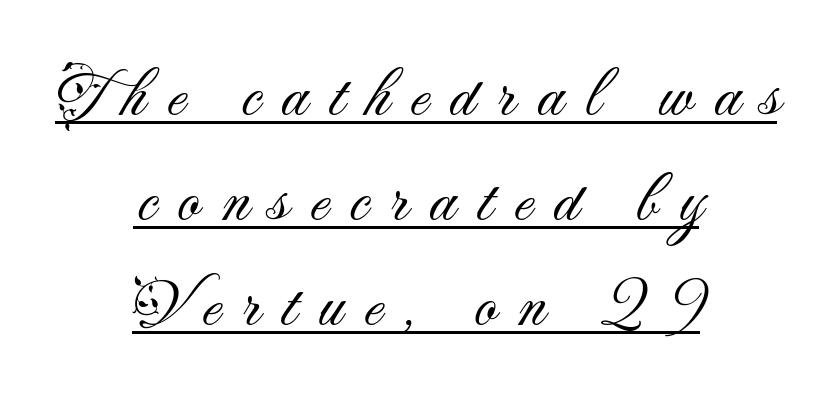
The image shows 69 px light sans-serif type; set centered, normal line spacing (1.52x), unusually wide letter spacing (+0.31 em), underlined; medium stroke contrast and a small x-height.
